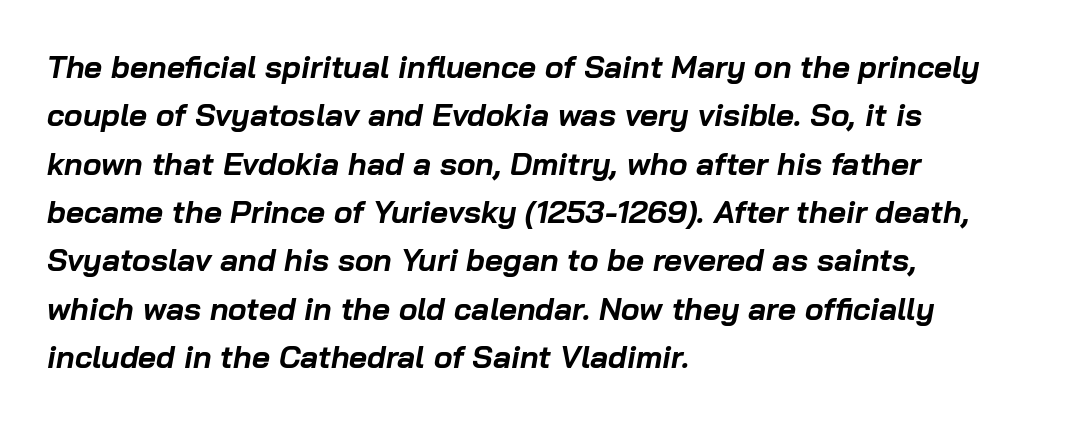
{"italic": "yes", "lean": "right", "slant_degrees": 10, "bold": "yes", "weight": "bold", "width": "normal", "stroke_contrast": "low", "x_height": "medium", "monospaced": "no", "underline": "no", "align": "left", "line_spacing": "normal", "line_spacing_ratio": 1.56, "letter_spacing": "normal", "letter_spacing_em": 0.0, "glyph_px": 31}
